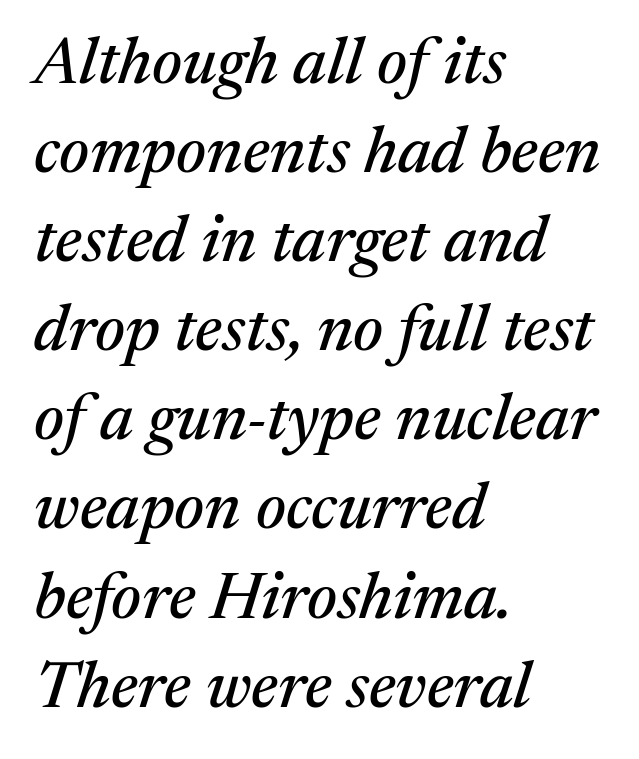
The image shows 66 px serif type, italic (leaning right); set left-aligned, normal line spacing (1.35x), normal letter spacing, not underlined; medium stroke contrast and a medium x-height.
